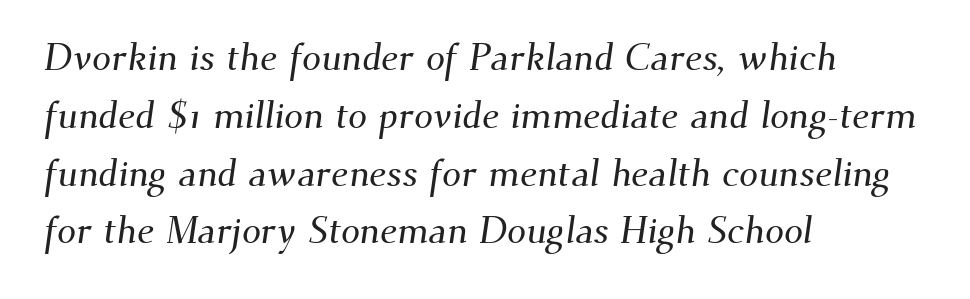
{"serif": "yes", "width": "normal", "stroke_contrast": "medium", "x_height": "small", "monospaced": "no", "underline": "no", "align": "left", "line_spacing": "normal", "line_spacing_ratio": 1.52, "letter_spacing": "normal", "letter_spacing_em": 0.0, "glyph_px": 38}
